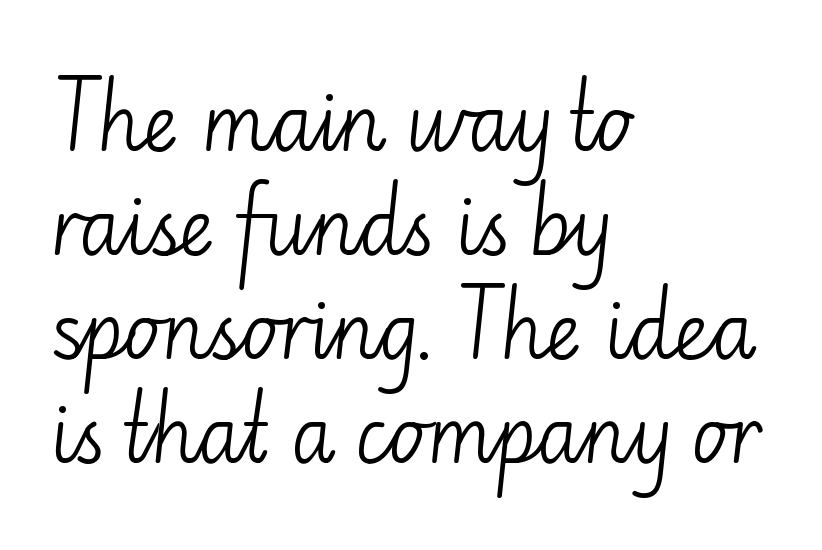
The image shows 76 px light sans-serif type; set left-aligned, normal line spacing (1.37x), normal letter spacing, not underlined; low stroke contrast and a small x-height.
